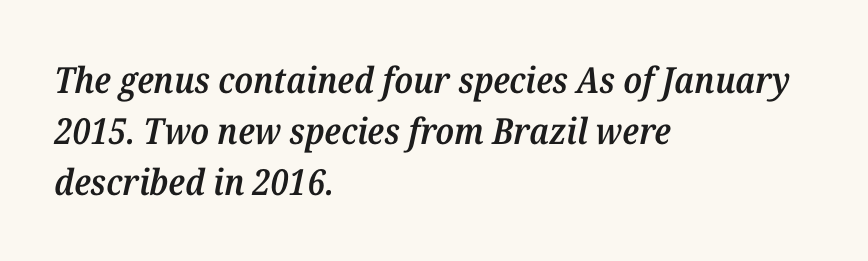
Q: Is the text bold? A: Semi-bold.
Q: Is the text italic (slanted)? A: Yes, it leans right by about 12 degrees.
Q: Is the typeface a serif or a sans-serif typeface? A: Serif.
Q: Is the text underlined? A: No.
Q: How is the paragraph aligned? A: Left-aligned.
Q: Is the spacing between letters normal or unusually wide? A: Normal.
Q: Is the spacing between lines tight, normal or loose? A: Normal.
Q: Width (condensed, normal, or wide)? A: Normal.
Q: Stroke contrast? A: Medium.
Q: x-height? A: Medium.
Q: Monospaced? A: No.
